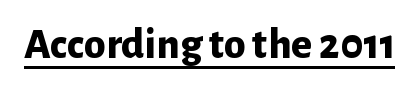
{"serif": "no", "italic": "no", "bold": "yes", "weight": "bold", "width": "normal", "stroke_contrast": "low", "x_height": "medium", "monospaced": "no", "underline": "yes", "letter_spacing": "normal", "letter_spacing_em": 0.0, "glyph_px": 44}
